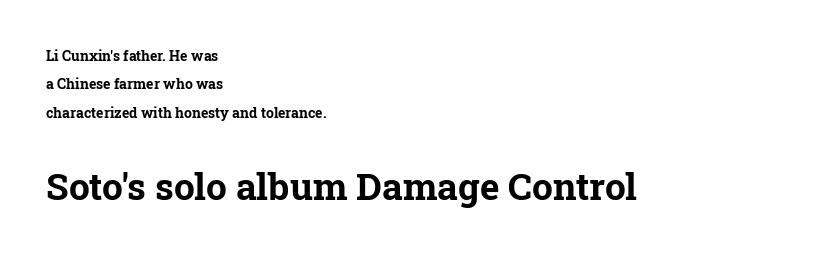
Q: Is the text bold? A: Yes.
Q: Is the text italic (slanted)? A: No, it is upright.
Q: Is the typeface a serif or a sans-serif typeface? A: Serif.
Q: Is the text underlined? A: No.
Q: How is the paragraph aligned? A: Left-aligned.
Q: Is the spacing between letters normal or unusually wide? A: Normal.
Q: Is the spacing between lines tight, normal or loose? A: Loose.
Q: Which block of text is set in a larger size, the first (top) or the second (bottom)? A: The second (bottom) one.
Q: Width (condensed, normal, or wide)? A: Normal.
Q: Stroke contrast? A: Low.
Q: x-height? A: Medium.
Q: Monospaced? A: No.
